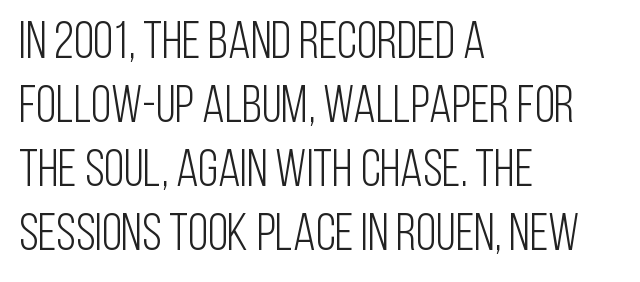
Q: Is the text bold? A: No.
Q: Is the text italic (slanted)? A: No, it is upright.
Q: Is the typeface a serif or a sans-serif typeface? A: Sans-serif.
Q: Is the text underlined? A: No.
Q: How is the paragraph aligned? A: Left-aligned.
Q: Is the spacing between letters normal or unusually wide? A: Normal.
Q: Width (condensed, normal, or wide)? A: Condensed.
Q: Stroke contrast? A: Low.
Q: x-height? A: Large.
Q: Monospaced? A: No.
